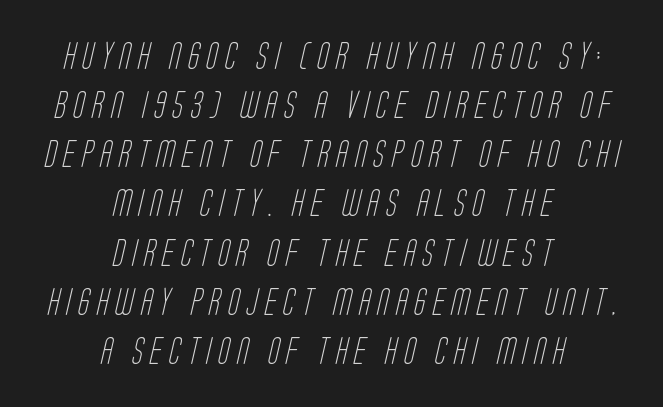
Caption: expanded tracking, letters set apart. The font is comparable to plain body text, perhaps lighter. The rag falls on both sides of this text block equally. Only glyphs here, with clear space below each row.
